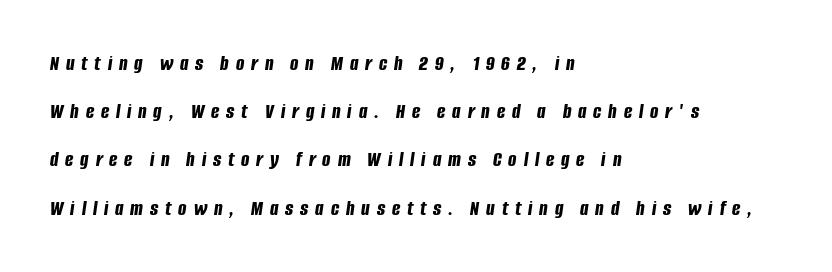
Q: Is the text bold? A: Yes.
Q: Is the text italic (slanted)? A: Yes, it leans right by about 8 degrees.
Q: Is the text underlined? A: No.
Q: How is the paragraph aligned? A: Left-aligned.
Q: Is the spacing between letters normal or unusually wide? A: Unusually wide.
Q: Is the spacing between lines tight, normal or loose? A: Loose.
